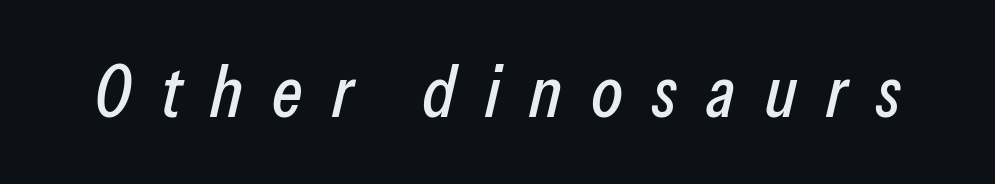
The image shows 73 px condensed type, italic (leaning right); set unusually wide letter spacing (+0.4 em), not underlined; low stroke contrast and a medium x-height.
